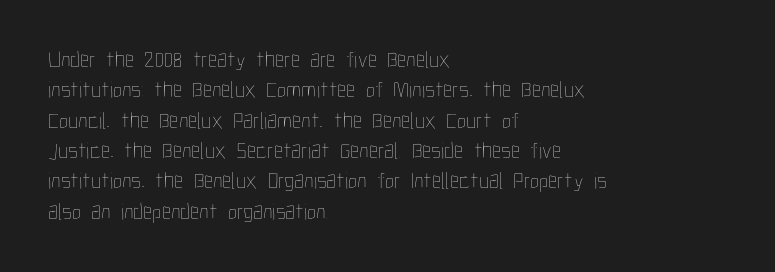
{"italic": "no", "bold": "no", "underline": "no", "align": "left", "line_spacing": "normal", "line_spacing_ratio": 1.32, "letter_spacing": "normal", "letter_spacing_em": 0.0, "glyph_px": 23}
